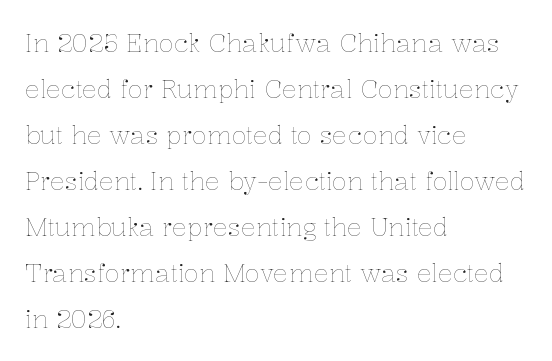
Between one letter and the next there's only the usual sliver of space. Where is the straight margin? On the left. Descender tails drop into unmarked territory. Does the lettering tilt? It doesn't — this is upright.
